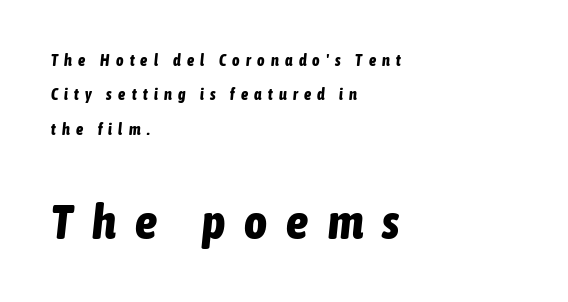
{"italic": "yes", "lean": "right", "slant_degrees": 6, "bold": "yes", "weight": "bold", "width": "condensed", "stroke_contrast": "low", "x_height": "medium", "monospaced": "no", "underline": "no", "align": "left", "line_spacing": "loose", "line_spacing_ratio": 2.15, "letter_spacing": "wide", "letter_spacing_em": 0.39, "larger_block": "second", "size_ratio": 3.06, "glyph_px": 49}
